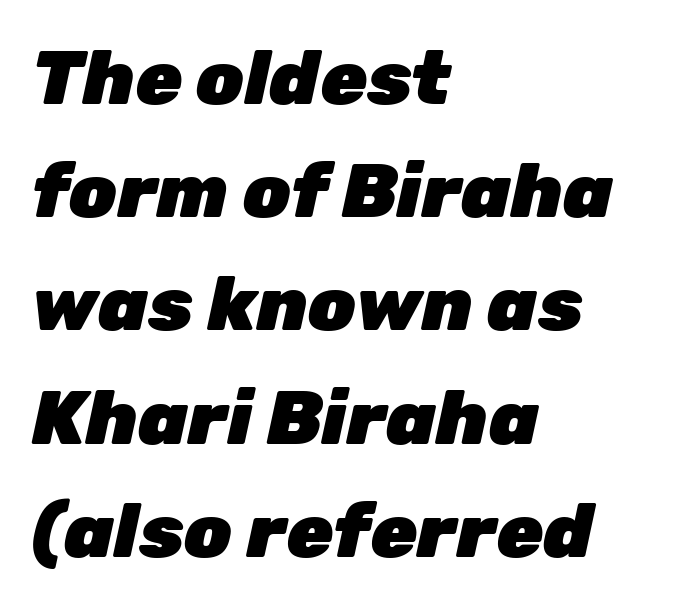
{"italic": "yes", "lean": "right", "slant_degrees": 12, "bold": "yes", "weight": "heavy", "width": "normal", "stroke_contrast": "low", "x_height": "medium", "monospaced": "no", "underline": "no", "align": "left", "line_spacing": "normal", "line_spacing_ratio": 1.49, "letter_spacing": "normal", "letter_spacing_em": 0.0, "glyph_px": 76}
